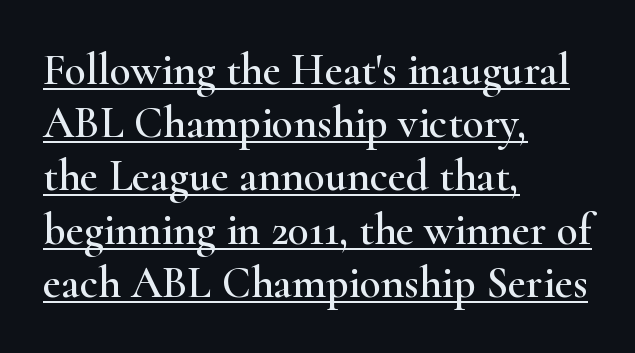
Q: Is the text italic (slanted)? A: No, it is upright.
Q: Is the typeface a serif or a sans-serif typeface? A: Serif.
Q: Is the text underlined? A: Yes.
Q: How is the paragraph aligned? A: Left-aligned.
Q: Is the spacing between letters normal or unusually wide? A: Normal.
Q: Width (condensed, normal, or wide)? A: Wide.
Q: Stroke contrast? A: High.
Q: x-height? A: Small.
Q: Monospaced? A: No.
